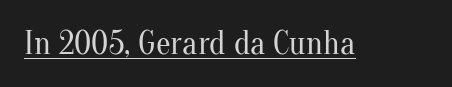
The image shows 33 px regular-weight serif type, upright; set normal letter spacing, underlined; medium stroke contrast and a small x-height.
